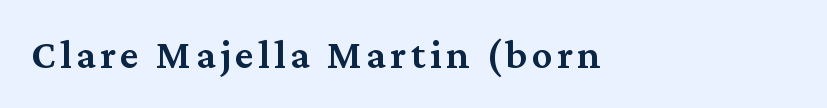
Q: Is the text bold? A: Semi-bold.
Q: Is the text italic (slanted)? A: No, it is upright.
Q: Is the typeface a serif or a sans-serif typeface? A: Serif.
Q: Is the text underlined? A: No.
Q: How is the paragraph aligned? A: Left-aligned.
Q: Width (condensed, normal, or wide)? A: Normal.
Q: Stroke contrast? A: Medium.
Q: x-height? A: Medium.
Q: Monospaced? A: No.
